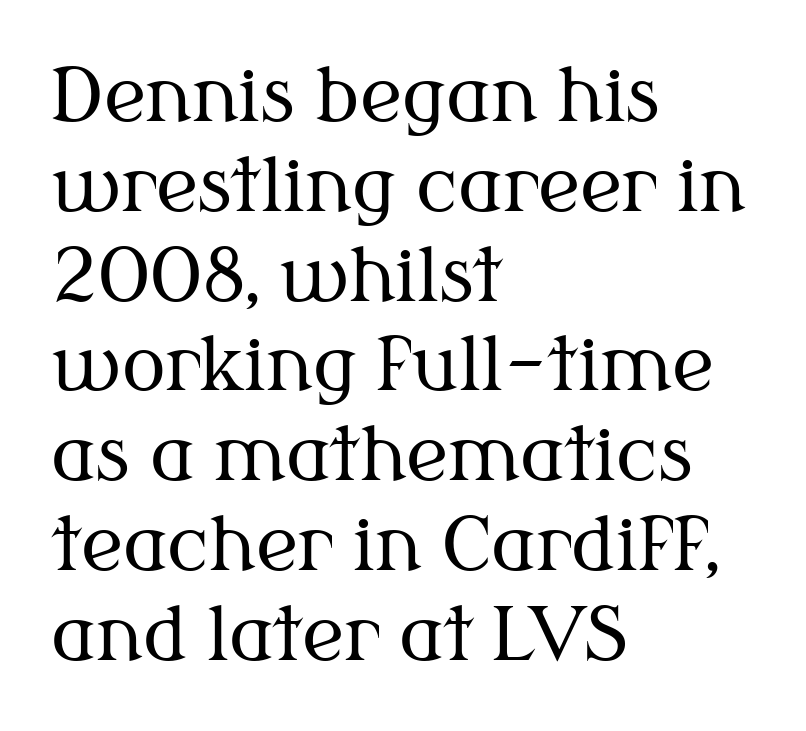
{"serif": "yes", "italic": "no", "bold": "no", "weight": "regular", "width": "normal", "stroke_contrast": "medium", "x_height": "medium", "monospaced": "no", "underline": "no", "align": "left", "line_spacing_ratio": 1.23, "letter_spacing": "normal", "letter_spacing_em": 0.0, "glyph_px": 73}
